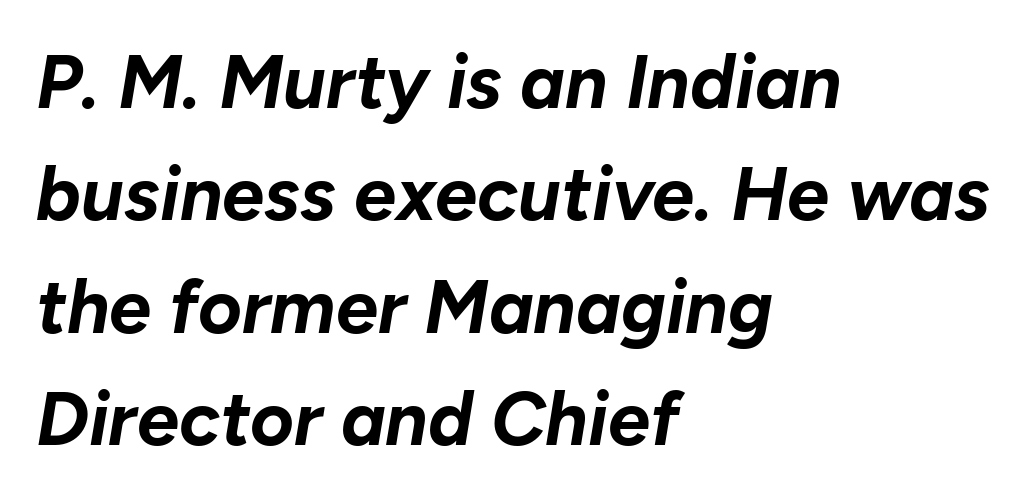
Q: Is the text bold? A: Yes.
Q: Is the text italic (slanted)? A: Yes, it leans right by about 10 degrees.
Q: Is the text underlined? A: No.
Q: How is the paragraph aligned? A: Left-aligned.
Q: Is the spacing between letters normal or unusually wide? A: Normal.
Q: Is the spacing between lines tight, normal or loose? A: Normal.
Q: Width (condensed, normal, or wide)? A: Normal.
Q: Stroke contrast? A: Low.
Q: x-height? A: Medium.
Q: Monospaced? A: No.
